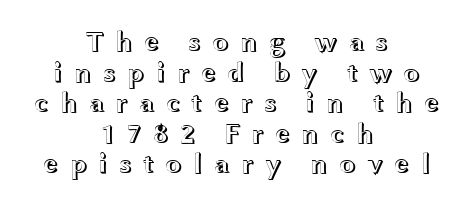
{"italic": "no", "width": "wide", "x_height": "medium", "monospaced": "no", "underline": "no", "align": "center", "line_spacing": "tight", "line_spacing_ratio": 1.09, "letter_spacing": "wide", "letter_spacing_em": 0.38, "glyph_px": 28}
